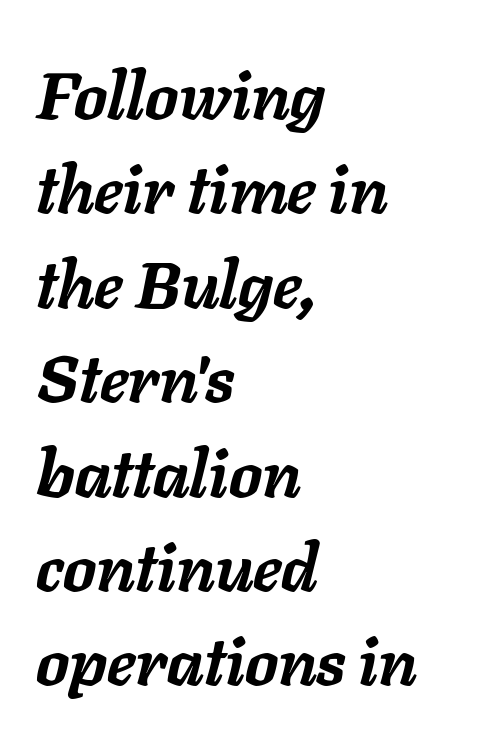
The image shows 66 px semibold type, italic (leaning right); set left-aligned, normal line spacing (1.43x), normal letter spacing, not underlined; low stroke contrast and a medium x-height.
